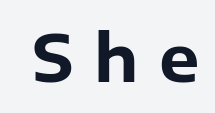
The image shows 64 px bold sans-serif type, upright; set unusually wide letter spacing (+0.32 em), not underlined; low stroke contrast and a medium x-height.
